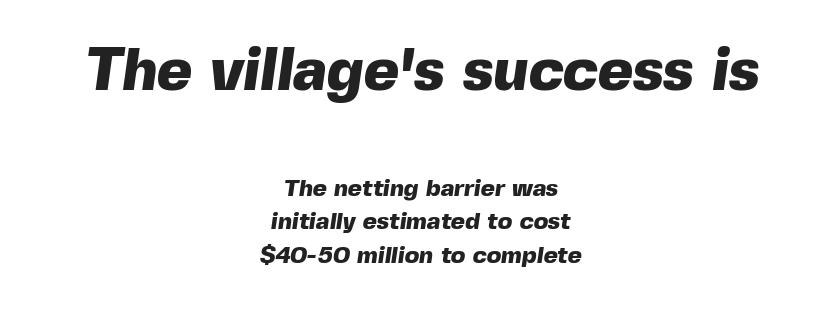
Is there much room between lines? A standard amount, neither cramped nor airy. Note the varied advance widths — an 'i' is clearly narrower than an 'm'. Is the lower block the larger one? No — the upper block carries the bigger type. The lines are quadded center.
